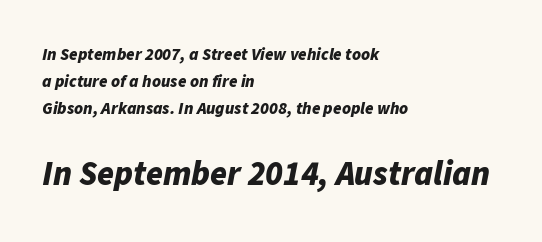
Q: Is the text bold? A: Yes.
Q: Is the text italic (slanted)? A: Yes, it leans right by about 11 degrees.
Q: Is the text underlined? A: No.
Q: How is the paragraph aligned? A: Left-aligned.
Q: Is the spacing between letters normal or unusually wide? A: Normal.
Q: Is the spacing between lines tight, normal or loose? A: Normal.
Q: Which block of text is set in a larger size, the first (top) or the second (bottom)? A: The second (bottom) one.
Q: Width (condensed, normal, or wide)? A: Normal.
Q: Stroke contrast? A: Low.
Q: x-height? A: Medium.
Q: Monospaced? A: No.
